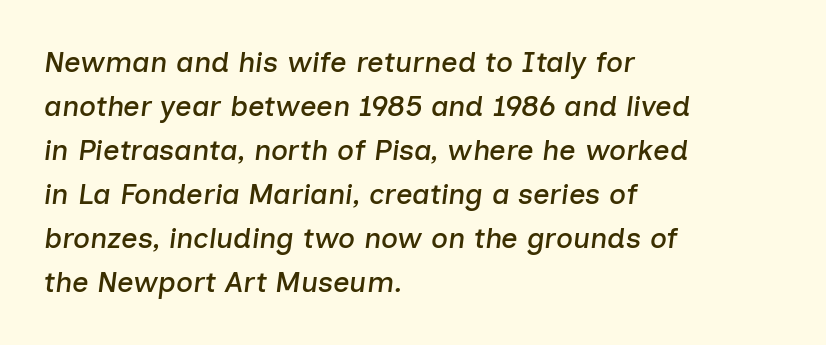
The image shows 29 px text type, italic (leaning right); set left-aligned, normal line spacing (1.52x), normal letter spacing, not underlined; low stroke contrast and a medium x-height.
